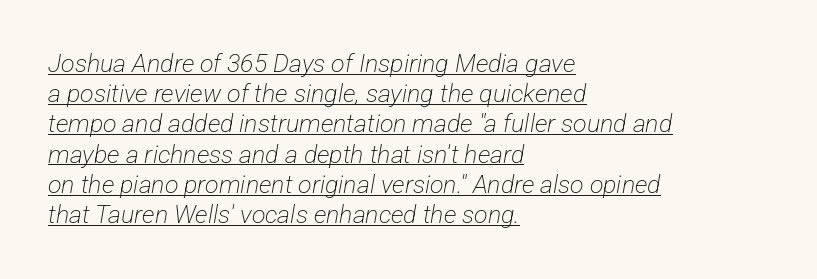
{"bold": "no", "underline": "yes", "align": "left", "line_spacing_ratio": 1.21, "letter_spacing": "normal", "letter_spacing_em": 0.0, "glyph_px": 25}
